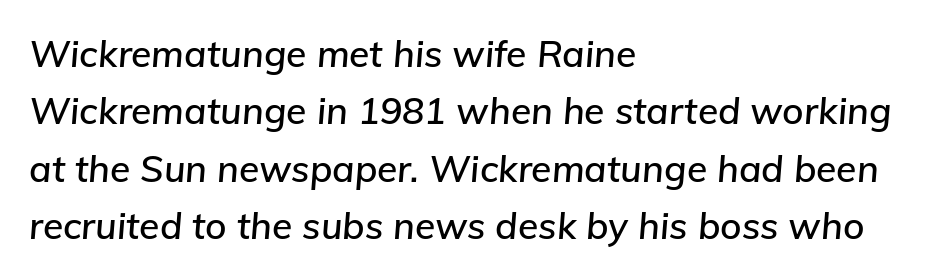
{"italic": "yes", "lean": "right", "slant_degrees": 5, "width": "normal", "stroke_contrast": "low", "x_height": "medium", "monospaced": "no", "underline": "no", "align": "left", "line_spacing": "normal", "line_spacing_ratio": 1.55, "letter_spacing": "normal", "letter_spacing_em": 0.0, "glyph_px": 37}
